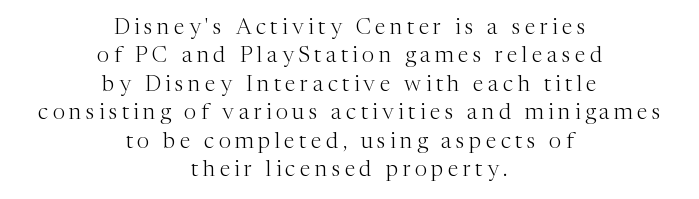
Q: Is the text bold? A: No.
Q: Is the text italic (slanted)? A: No, it is upright.
Q: Is the text underlined? A: No.
Q: How is the paragraph aligned? A: Centered.
Q: Is the spacing between letters normal or unusually wide? A: Unusually wide.
Q: Is the spacing between lines tight, normal or loose? A: Normal.
